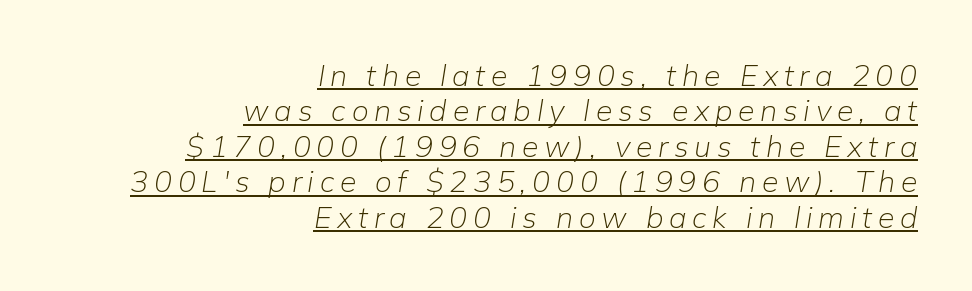
Tall strokes in this sample are angled rather than plumb. The face used here is proportionally spaced, like ordinary book or web type. Notice how the passage keeps a crisp vertical edge on the right only. Somebody hit Ctrl+U on this one — the words are underlined. Nothing heavy about these letters — not bold at all.
